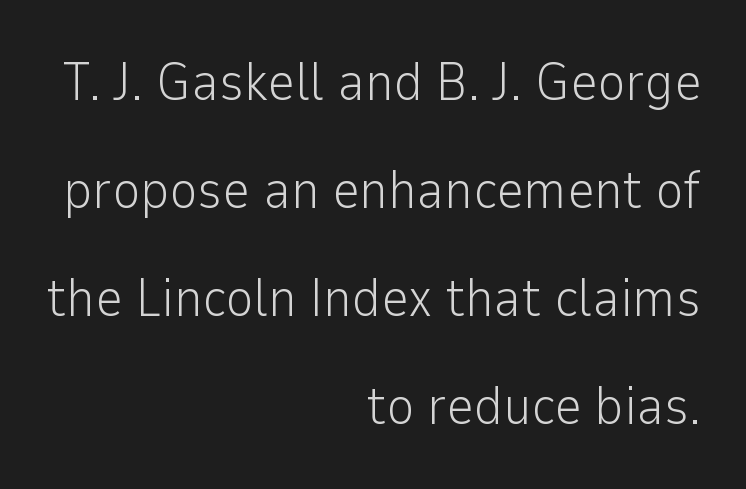
Q: Is the text bold? A: No.
Q: Is the text italic (slanted)? A: No, it is upright.
Q: Is the typeface a serif or a sans-serif typeface? A: Sans-serif.
Q: Is the text underlined? A: No.
Q: How is the paragraph aligned? A: Right-aligned.
Q: Is the spacing between letters normal or unusually wide? A: Normal.
Q: Is the spacing between lines tight, normal or loose? A: Loose.
Q: Width (condensed, normal, or wide)? A: Normal.
Q: Stroke contrast? A: Low.
Q: x-height? A: Medium.
Q: Monospaced? A: No.
